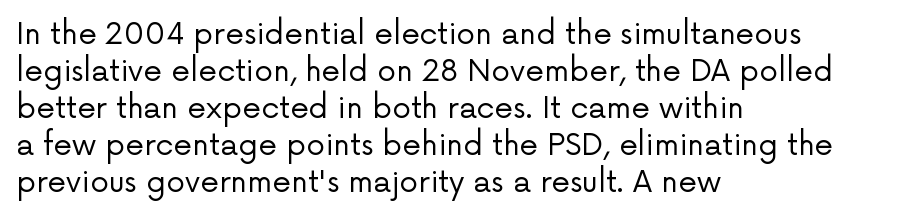
Q: Is the text bold? A: No.
Q: Is the text italic (slanted)? A: No, it is upright.
Q: Is the typeface a serif or a sans-serif typeface? A: Sans-serif.
Q: Is the text underlined? A: No.
Q: How is the paragraph aligned? A: Left-aligned.
Q: Is the spacing between letters normal or unusually wide? A: Normal.
Q: Width (condensed, normal, or wide)? A: Normal.
Q: Stroke contrast? A: Low.
Q: x-height? A: Medium.
Q: Monospaced? A: No.
